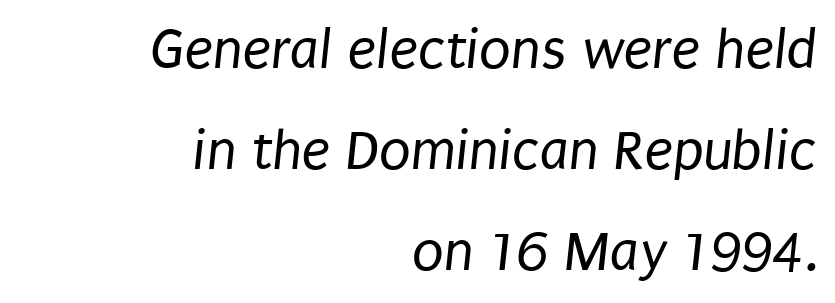
{"serif": "no", "bold": "no", "weight": "regular", "width": "condensed", "stroke_contrast": "low", "x_height": "large", "monospaced": "no", "underline": "no", "align": "right", "line_spacing_ratio": 1.74, "letter_spacing": "normal", "letter_spacing_em": 0.0, "glyph_px": 58}
